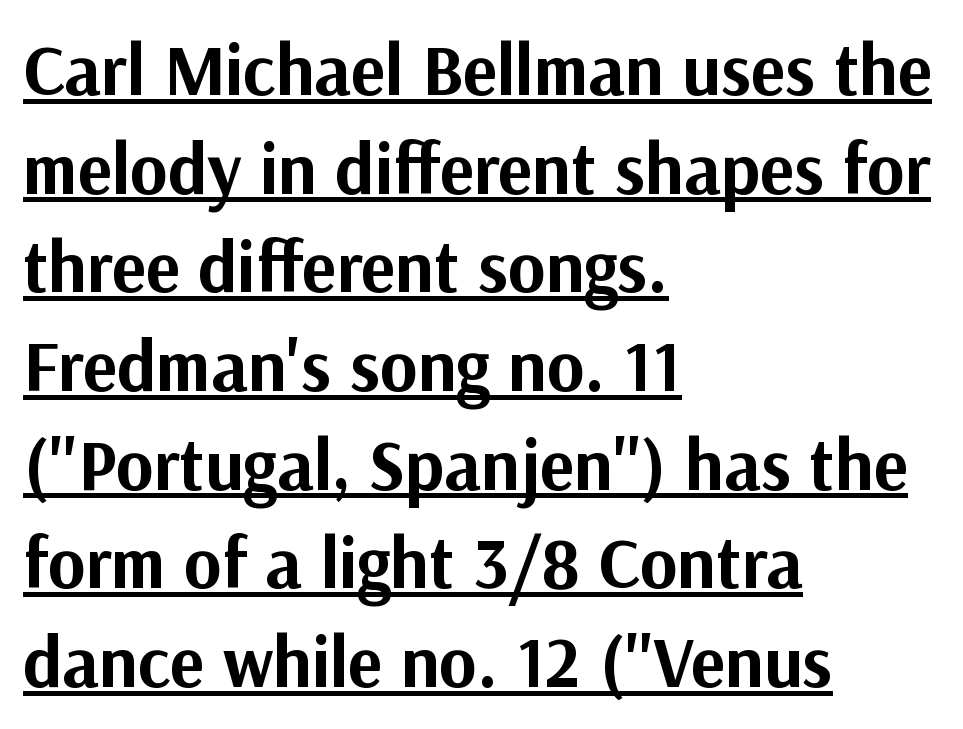
The compositor pushed each line to the left boundary. What stands out about the letter spacing? Nothing — it is the standard amount. One glance says typical: line gaps are just what's usual. Decoration check: the copy is underlined.
